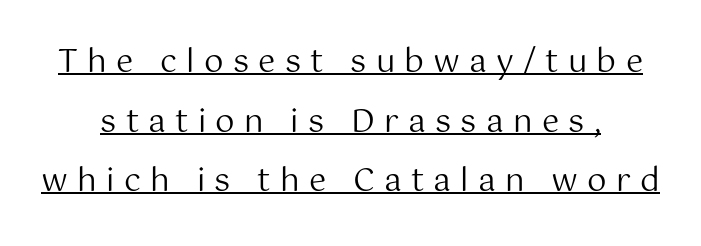
The gaps between neighbouring characters are conspicuously large. Does the leading feel generous? Absolutely, it's lavish. Characters remain perfectly vertical along every line. A typographer would call this underscored text. The designer went with a sans here, leaving each stem footless.
